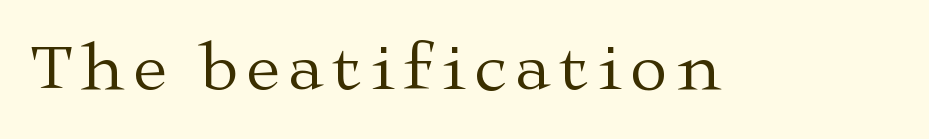
Summary of weight: not heavy and not bold. The letters stand straight up with perfectly vertical stems. Type style note: has serifs. Note the varied advance widths — an 'i' is clearly narrower than an 'm'. Unmarked baselines from the first word to the last.
